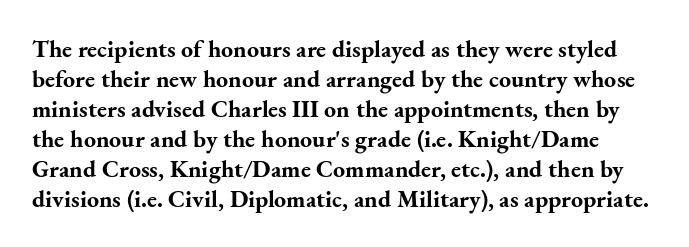
The letters are bold, with thick, heavy strokes. These lines keep a tight, regular rhythm from letter to letter. Beneath every word, the page is bare. When letters stand straight like this, we call the style roman or upright. Quick note: interline space is typical.
